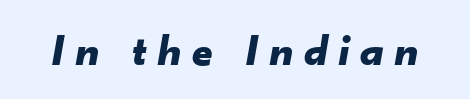
The image shows 44 px bold type, italic (leaning right); set unusually wide letter spacing (+0.24 em), not underlined; low stroke contrast and a small x-height.
